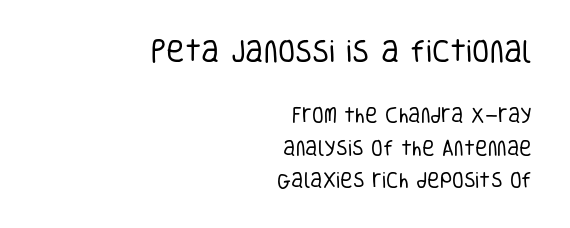
When letters stand straight like this, we call the style roman or upright. A bare baseline throughout the passage. Regarding leading, the lines here are spaced well apart. Two sizes are in play, and the larger belongs to the first block. Tracking value appears to be zero — textbook default spacing.
